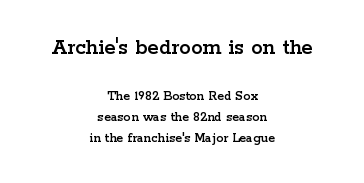
Size contrast runs from large at the top to small at the bottom. No word sits above an underline. Is the letter spacing exaggerated? No — it looks like the ordinary default. Every stem runs plumb, perpendicular to the baseline.
